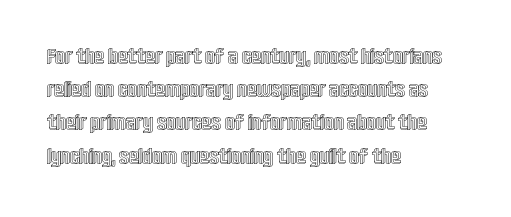
These lines keep a tight, regular rhythm from letter to letter. Vertical spacing — default. No word sits above an underline. The setting favours the left margin, as ordinary paragraphs usually do. The font's upright variant was chosen for this text.
